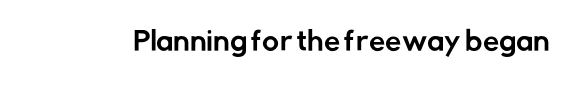
{"italic": "no", "underline": "no", "letter_spacing": "normal", "letter_spacing_em": 0.0, "glyph_px": 26}
